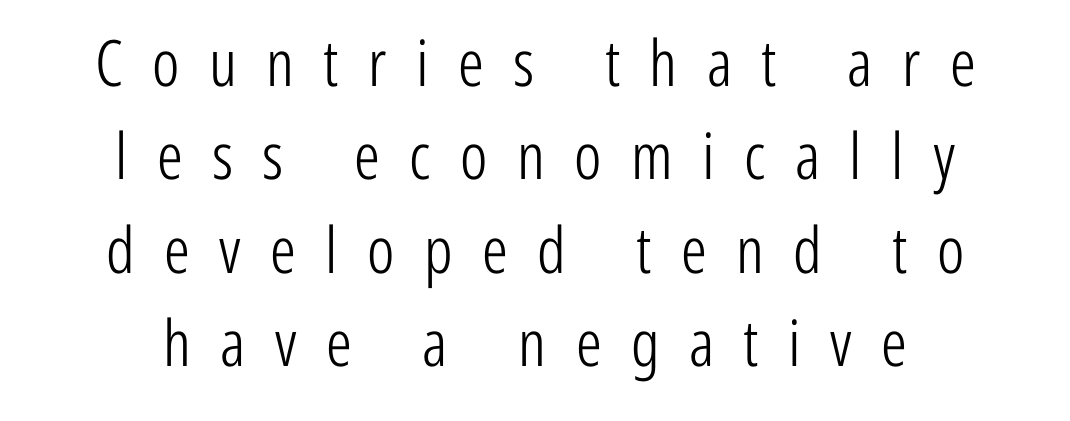
{"serif": "no", "italic": "no", "bold": "no", "weight": "light", "width": "condensed", "stroke_contrast": "low", "x_height": "medium", "monospaced": "no", "underline": "no", "align": "center", "line_spacing": "normal", "line_spacing_ratio": 1.46, "letter_spacing": "wide", "letter_spacing_em": 0.46, "glyph_px": 64}
